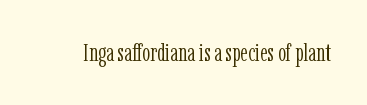
The rendering keeps characters at their native spacing. The font sits on the lighter half of the weight spectrum, regular included. Quick note: underline off. Is there any slant? The stems are plumb.
